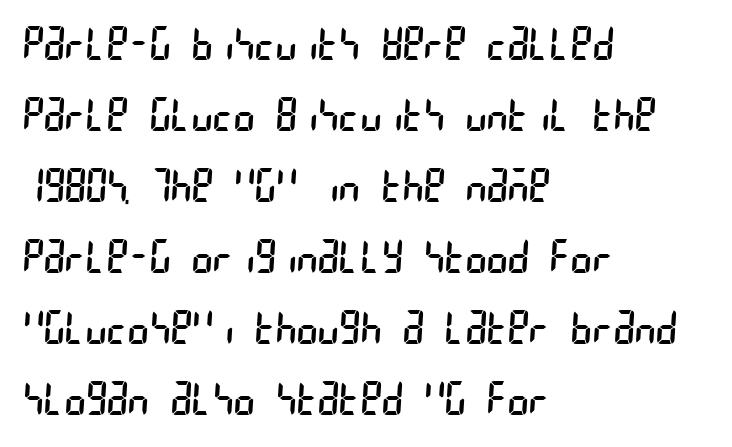
{"serif": "no", "bold": "no", "weight": "regular", "width": "condensed", "stroke_contrast": "low", "x_height": "large", "underline": "no", "align": "left", "line_spacing": "normal", "line_spacing_ratio": 1.58, "letter_spacing": "normal", "letter_spacing_em": 0.0, "glyph_px": 45}
